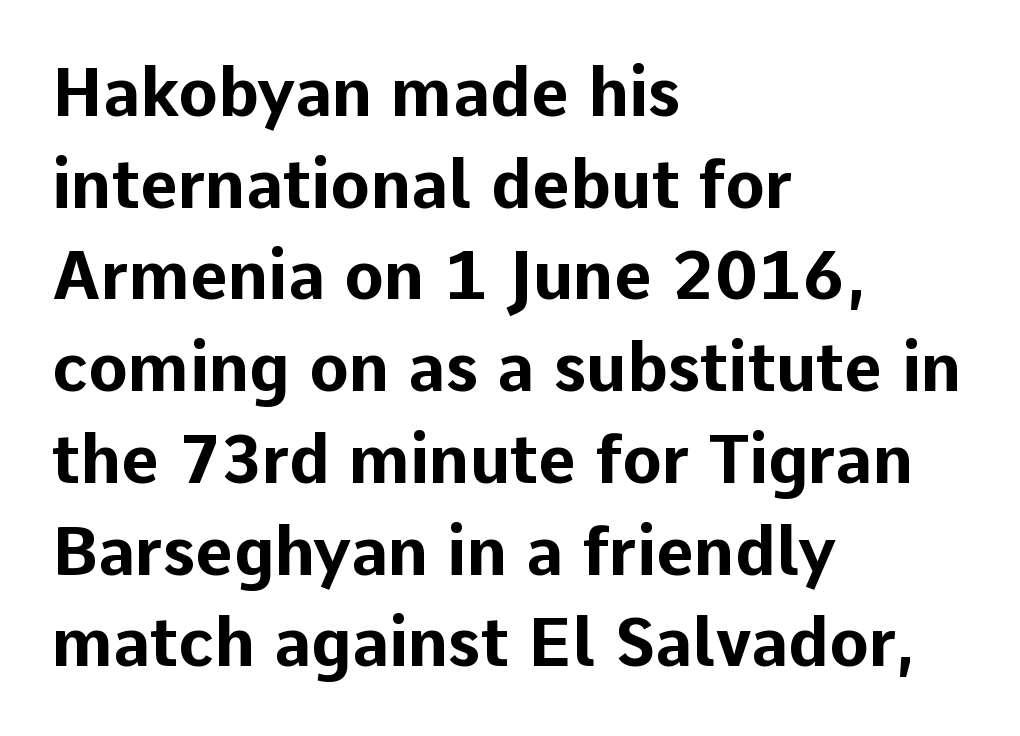
The image shows 66 px bold sans-serif type, upright; set left-aligned, normal line spacing (1.39x), normal letter spacing, not underlined; low stroke contrast and a medium x-height.
